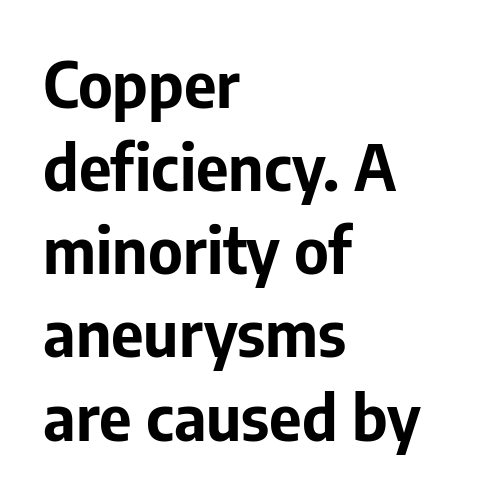
Q: Is the text bold? A: Yes.
Q: Is the text italic (slanted)? A: No, it is upright.
Q: Is the typeface a serif or a sans-serif typeface? A: Sans-serif.
Q: Is the text underlined? A: No.
Q: How is the paragraph aligned? A: Left-aligned.
Q: Is the spacing between letters normal or unusually wide? A: Normal.
Q: Is the spacing between lines tight, normal or loose? A: Normal.
Q: Width (condensed, normal, or wide)? A: Normal.
Q: Stroke contrast? A: Low.
Q: x-height? A: Medium.
Q: Monospaced? A: No.
